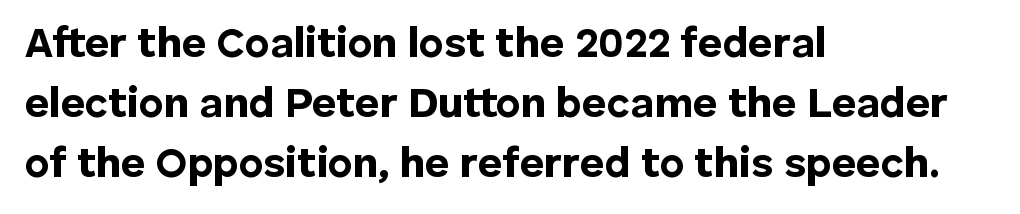
Beneath every word, the page is bare. This sample has the flowing, uneven cadence of proportional lettering. These lines carry a lot of weight — the face is fully bold. Type style note: lacks serifs. Normally led — the rows are evenly, conventionally spaced. Students, note that the glyphs here touch the page at normal intervals.
